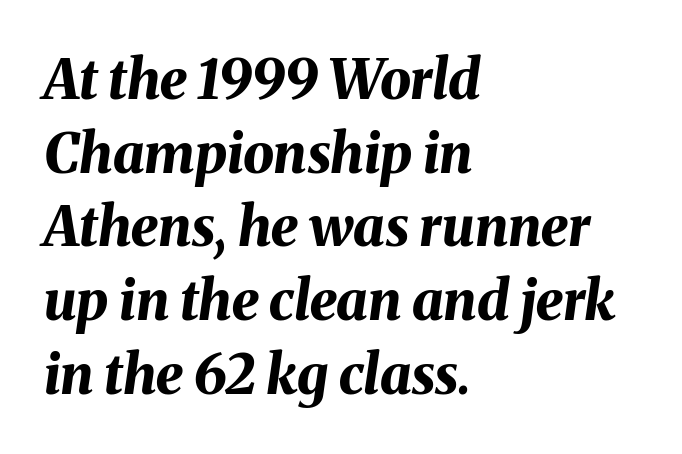
{"italic": "yes", "lean": "right", "slant_degrees": 8, "bold": "yes", "weight": "bold", "width": "normal", "stroke_contrast": "medium", "x_height": "medium", "monospaced": "no", "underline": "no", "align": "left", "line_spacing": "normal", "line_spacing_ratio": 1.34, "letter_spacing": "normal", "letter_spacing_em": 0.0, "glyph_px": 55}
